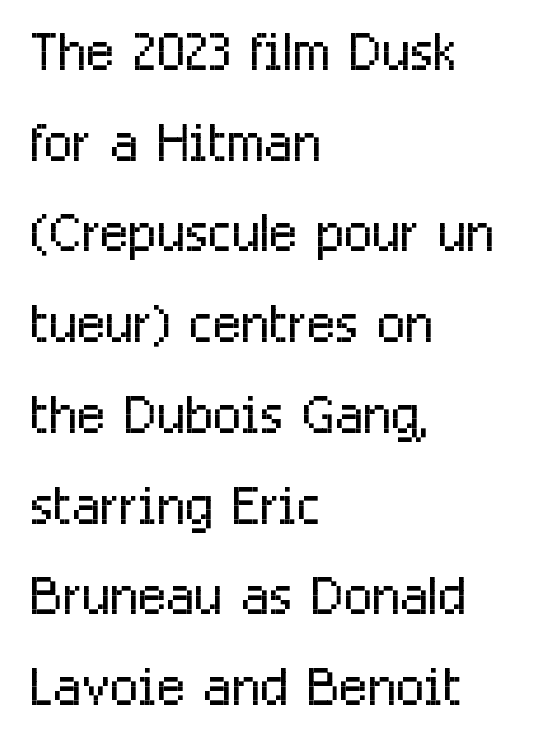
Q: Is the text bold? A: No.
Q: Is the text italic (slanted)? A: No, it is upright.
Q: Is the typeface a serif or a sans-serif typeface? A: Sans-serif.
Q: Is the text underlined? A: No.
Q: How is the paragraph aligned? A: Left-aligned.
Q: Is the spacing between letters normal or unusually wide? A: Normal.
Q: Width (condensed, normal, or wide)? A: Condensed.
Q: Stroke contrast? A: Low.
Q: x-height? A: Medium.
Q: Monospaced? A: No.
